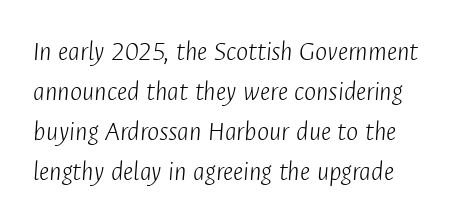
The image shows 29 px light, condensed type, italic (leaning right); set left-aligned, normal line spacing (1.38x), normal letter spacing, not underlined; low stroke contrast and a medium x-height.
